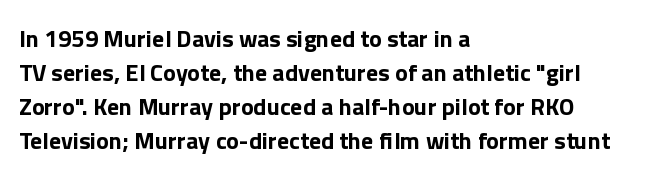
Q: Is the text bold? A: Yes.
Q: Is the text italic (slanted)? A: No, it is upright.
Q: Is the text underlined? A: No.
Q: How is the paragraph aligned? A: Left-aligned.
Q: Is the spacing between letters normal or unusually wide? A: Normal.
Q: Is the spacing between lines tight, normal or loose? A: Normal.
